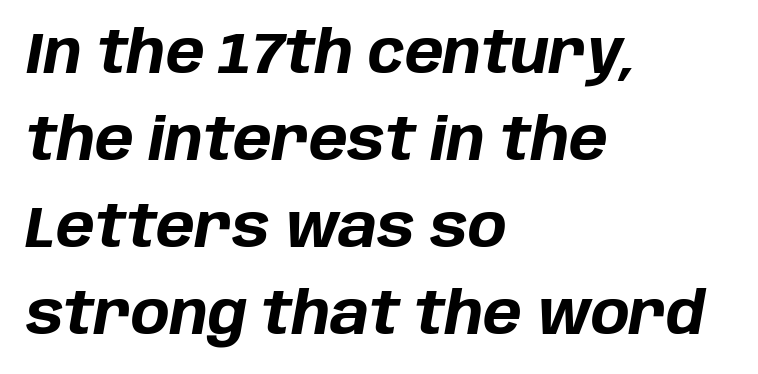
This sample has the flowing, uneven cadence of proportional lettering. The strokes are fattened all the way to bold. Descender tails drop into unmarked territory. Students, observe: this is what conventionally led text looks like. Standard letterfit; no display-style spreading of the glyphs.
